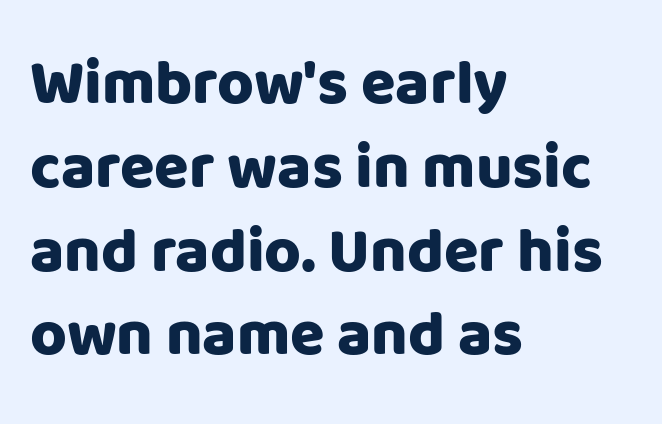
Q: Is the text italic (slanted)? A: No, it is upright.
Q: Is the typeface a serif or a sans-serif typeface? A: Sans-serif.
Q: Is the text underlined? A: No.
Q: How is the paragraph aligned? A: Left-aligned.
Q: Is the spacing between letters normal or unusually wide? A: Normal.
Q: Is the spacing between lines tight, normal or loose? A: Normal.
Q: Width (condensed, normal, or wide)? A: Normal.
Q: Stroke contrast? A: Low.
Q: x-height? A: Large.
Q: Monospaced? A: No.
